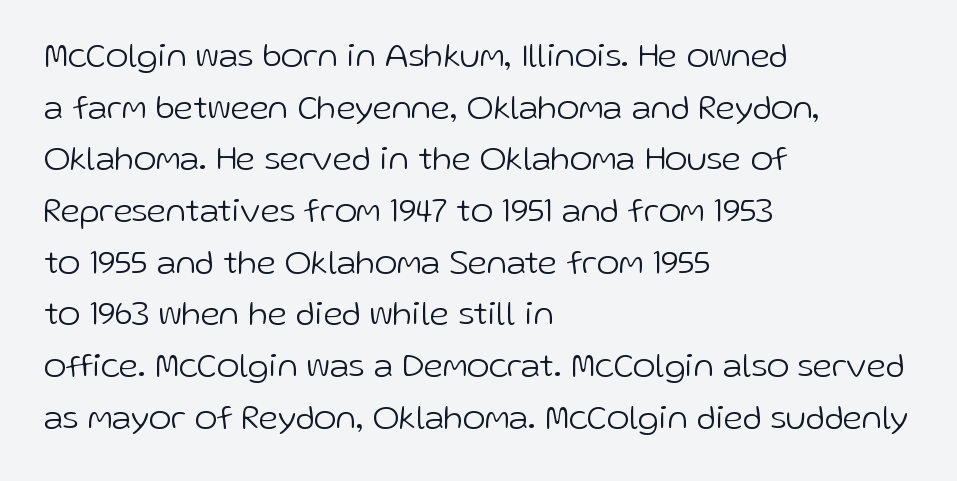
The image shows 34 px light sans-serif type, upright; set left-aligned, normal line spacing (1.52x), normal letter spacing, not underlined; low stroke contrast and a medium x-height.
